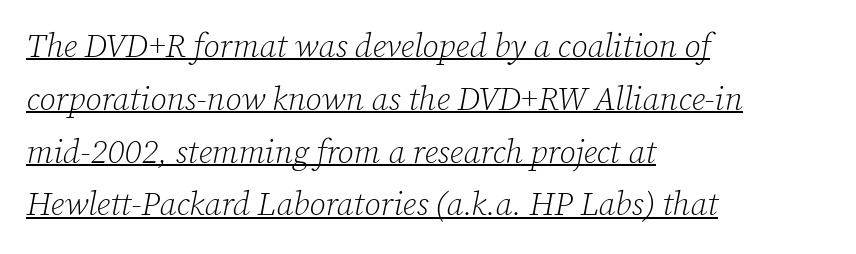
Vertically, the passage feels balanced, rows spaced as you'd expect. The tracking reads as untouched default to a designer's eye. The typography opts for an oblique posture over an upright one. Summary of weight: not heavy and not bold. The letters advance in unequal steps, a hallmark of proportional type. Observe the serifs anchoring each vertical stroke in this sample.
